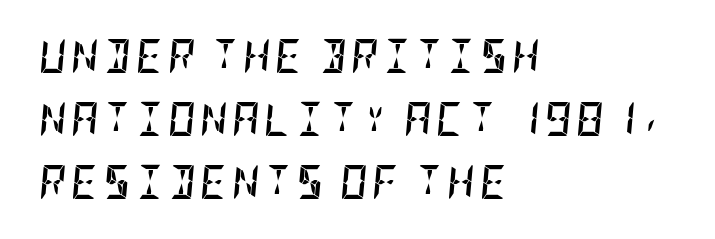
{"italic": "yes", "lean": "right", "slant_degrees": 5, "bold": "yes", "weight": "semibold", "width": "condensed", "stroke_contrast": "low", "x_height": "large", "underline": "no", "align": "left", "line_spacing_ratio": 1.86, "glyph_px": 34}
